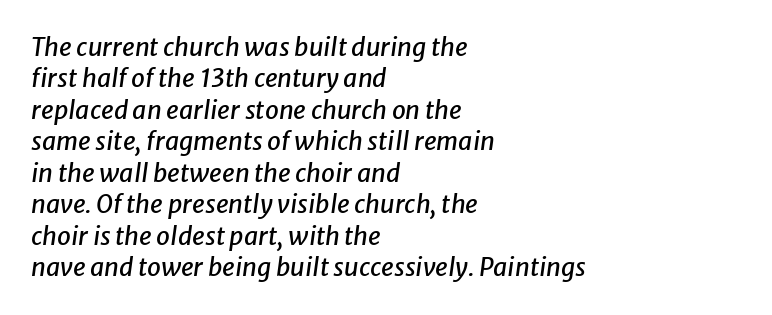
The image shows 25 px text type, italic (leaning right); set left-aligned, normal line spacing (1.26x), normal letter spacing, not underlined.
